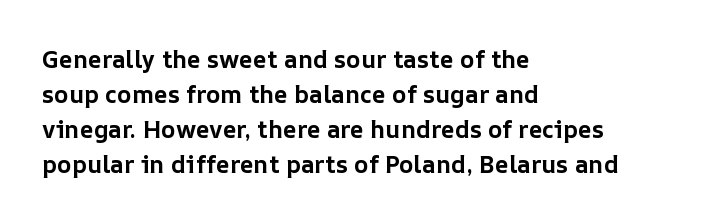
Q: Is the text bold? A: Yes.
Q: Is the text italic (slanted)? A: No, it is upright.
Q: Is the text underlined? A: No.
Q: How is the paragraph aligned? A: Left-aligned.
Q: Is the spacing between letters normal or unusually wide? A: Normal.
Q: Is the spacing between lines tight, normal or loose? A: Normal.
